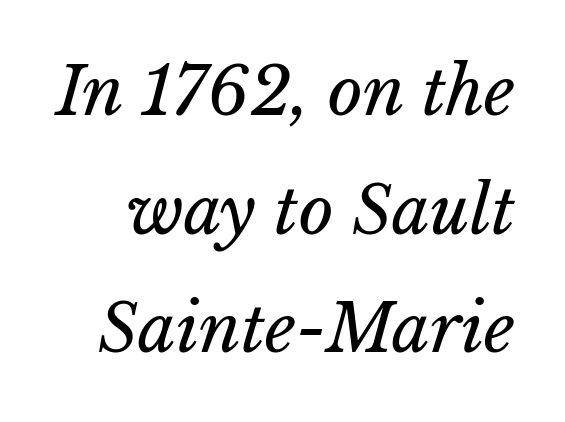
{"italic": "yes", "lean": "right", "slant_degrees": 15, "bold": "no", "weight": "regular", "width": "normal", "stroke_contrast": "low", "x_height": "medium", "monospaced": "no", "underline": "no", "line_spacing_ratio": 1.77, "letter_spacing": "normal", "letter_spacing_em": 0.0, "glyph_px": 67}
